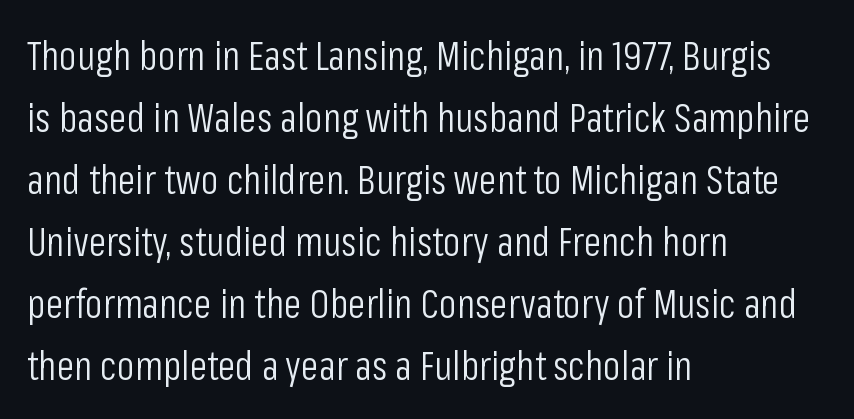
Q: Is the text bold? A: No.
Q: Is the text italic (slanted)? A: No, it is upright.
Q: Is the typeface a serif or a sans-serif typeface? A: Sans-serif.
Q: Is the text underlined? A: No.
Q: How is the paragraph aligned? A: Left-aligned.
Q: Is the spacing between letters normal or unusually wide? A: Normal.
Q: Is the spacing between lines tight, normal or loose? A: Normal.
Q: Width (condensed, normal, or wide)? A: Condensed.
Q: Stroke contrast? A: Low.
Q: x-height? A: Medium.
Q: Monospaced? A: No.
